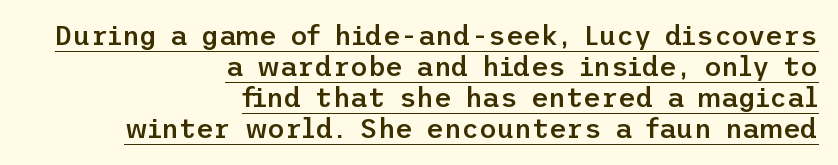
Q: Is the text bold? A: Semi-bold.
Q: Is the text italic (slanted)? A: No, it is upright.
Q: Is the text underlined? A: Yes.
Q: How is the paragraph aligned? A: Right-aligned.
Q: Is the spacing between letters normal or unusually wide? A: Normal.
Q: Is the spacing between lines tight, normal or loose? A: Tight.
